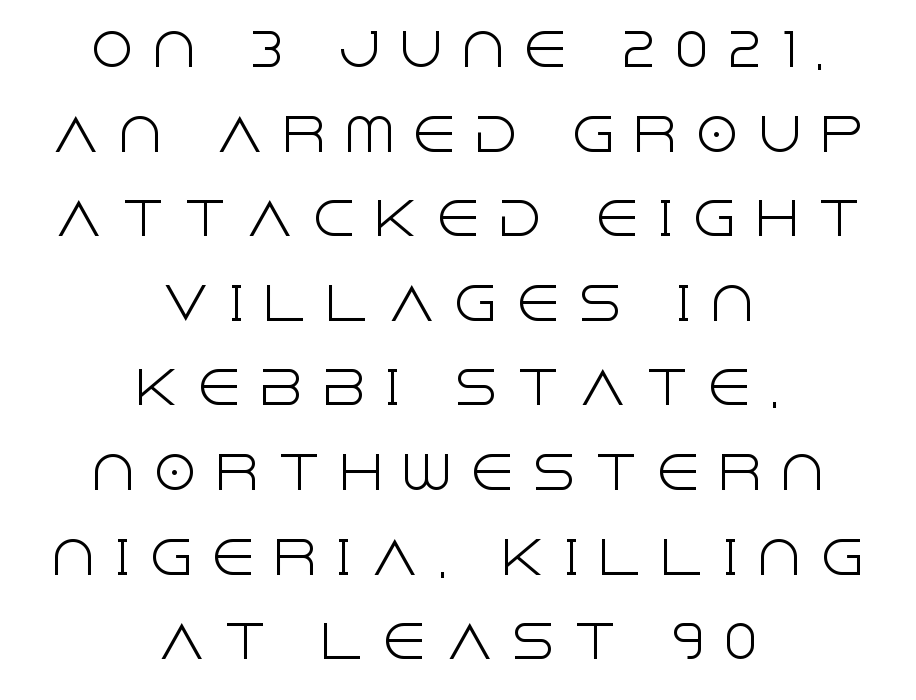
{"serif": "no", "italic": "no", "bold": "no", "weight": "light", "width": "normal", "x_height": "large", "monospaced": "no", "underline": "no", "align": "center", "line_spacing_ratio": 1.88, "letter_spacing": "wide", "letter_spacing_em": 0.38, "glyph_px": 45}
